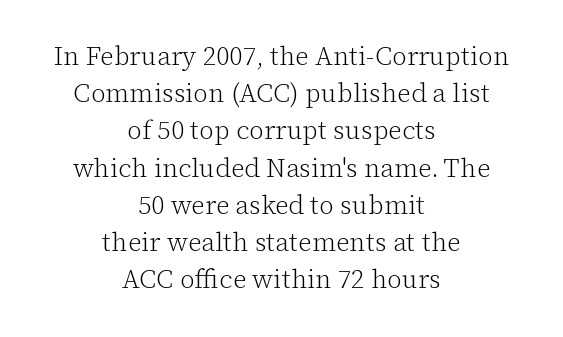
{"italic": "no", "bold": "no", "underline": "no", "align": "center", "line_spacing": "normal", "line_spacing_ratio": 1.43, "letter_spacing": "normal", "letter_spacing_em": 0.0, "glyph_px": 26}
